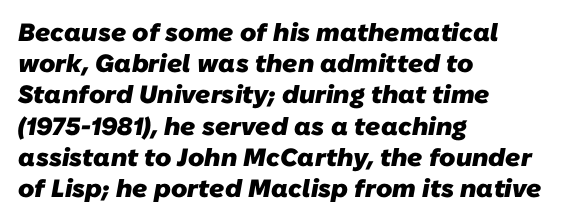
Q: Is the text bold? A: Yes.
Q: Is the text underlined? A: No.
Q: How is the paragraph aligned? A: Left-aligned.
Q: Is the spacing between letters normal or unusually wide? A: Normal.
Q: Is the spacing between lines tight, normal or loose? A: Normal.
